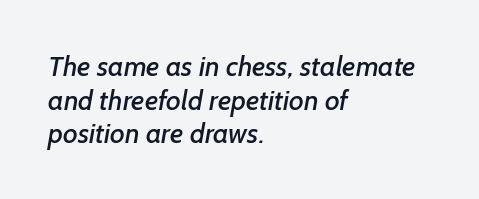
The text block is weighted toward the left margin, trailing off unevenly rightward. Examine the stroke ends and you'll find no serifs. The specimen omits any rule beneath the text block's lines. There is no visible air inserted between adjacent glyphs. The face used here is proportionally spaced, like ordinary book or web type.
